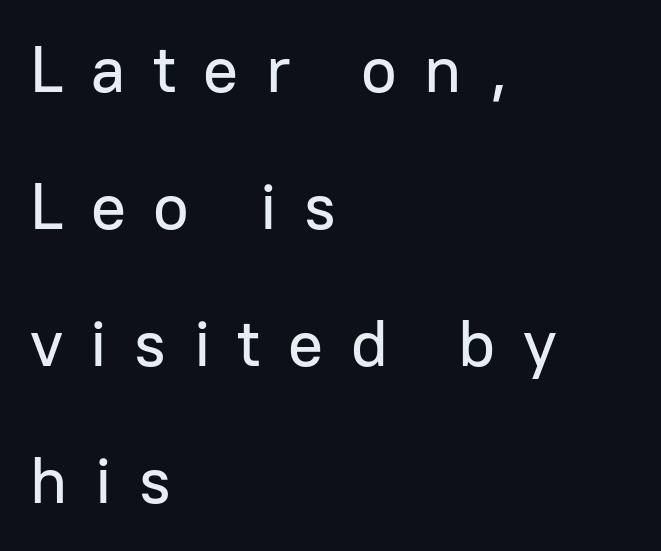
The image shows 65 px sans-serif type, upright; set left-aligned, loose line spacing (2.11x), unusually wide letter spacing (+0.42 em), not underlined; low stroke contrast and a medium x-height.
